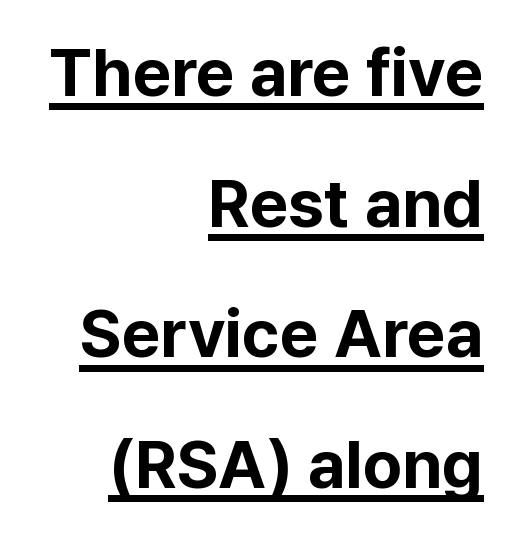
The image shows 67 px bold sans-serif type, upright; set right-aligned, loose line spacing (1.95x), normal letter spacing, underlined; low stroke contrast and a medium x-height.
